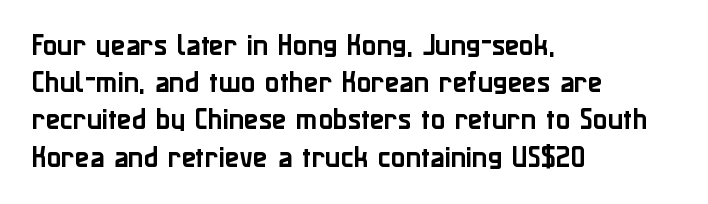
Interline gaps are of average width in this sample. The letters stand upright; this is a roman face. The face used here is rendered with its standard letterfit. Leftover space on each line is placed entirely after the last word. Beneath every word, the page is bare.
